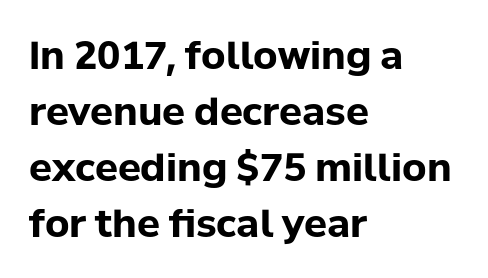
Q: Is the text bold? A: Yes.
Q: Is the text italic (slanted)? A: No, it is upright.
Q: Is the typeface a serif or a sans-serif typeface? A: Sans-serif.
Q: Is the text underlined? A: No.
Q: How is the paragraph aligned? A: Left-aligned.
Q: Is the spacing between letters normal or unusually wide? A: Normal.
Q: Is the spacing between lines tight, normal or loose? A: Normal.
Q: Width (condensed, normal, or wide)? A: Normal.
Q: Stroke contrast? A: Low.
Q: x-height? A: Medium.
Q: Monospaced? A: No.
